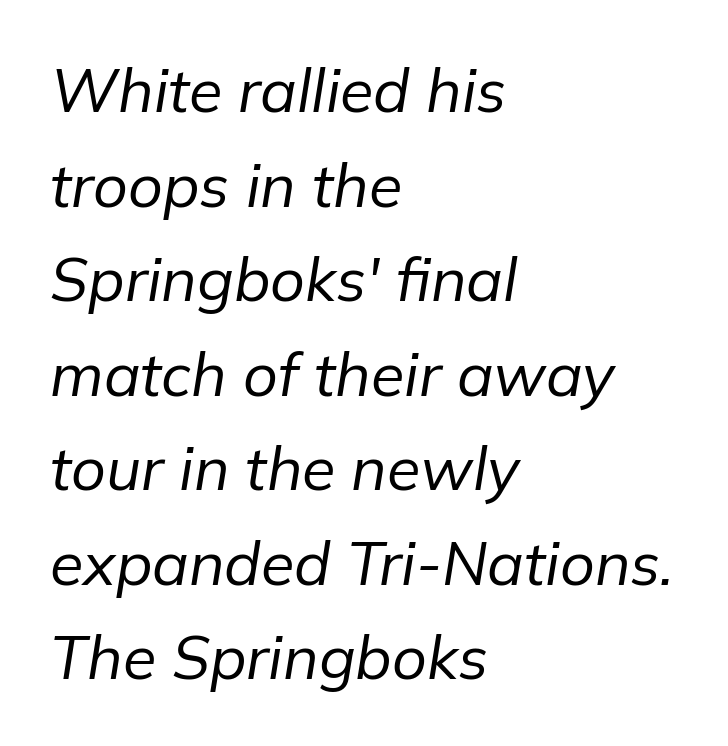
{"italic": "yes", "lean": "right", "slant_degrees": 9, "bold": "no", "weight": "regular", "width": "normal", "stroke_contrast": "low", "x_height": "medium", "monospaced": "no", "underline": "no", "align": "left", "line_spacing": "normal", "line_spacing_ratio": 1.55, "letter_spacing": "normal", "letter_spacing_em": 0.0, "glyph_px": 61}
